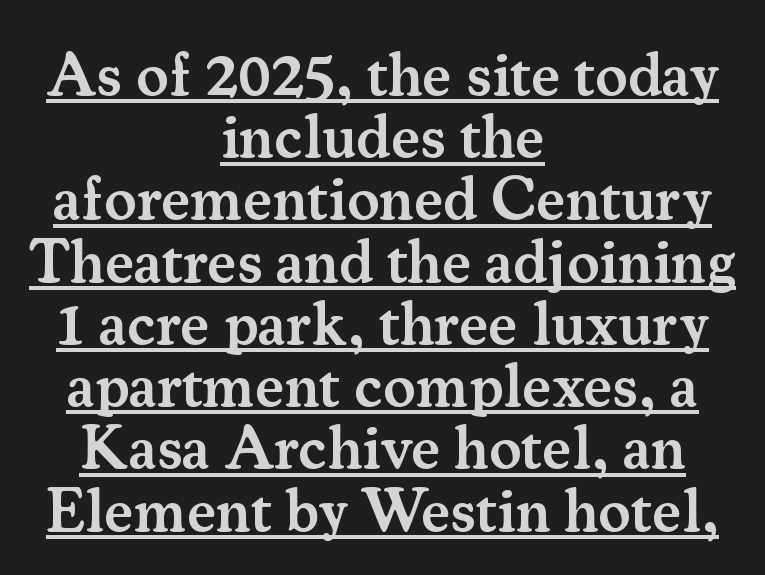
A typesetter would label this face a serif. Whoever set this chose condensed vertical rhythm over breathing room. Typographic density is moderately raised because the face is semibold. In designer terms, the underline attribute is active on this setting. You can tell it's not italic because the verticals are truly vertical.
